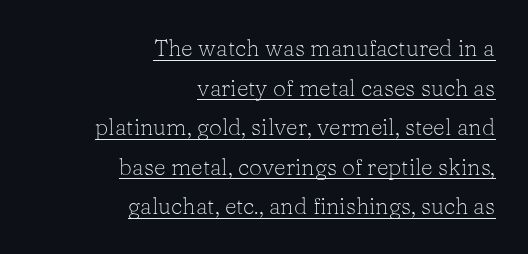
{"italic": "no", "bold": "no", "underline": "yes", "align": "right", "line_spacing_ratio": 1.72, "letter_spacing": "normal", "letter_spacing_em": 0.0, "glyph_px": 23}
